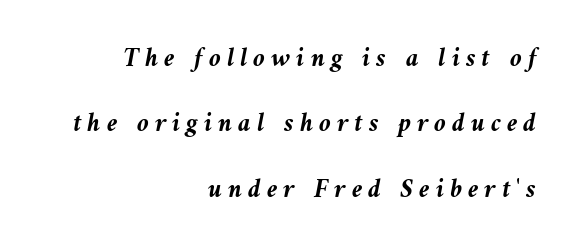
The area under the type is left untouched. The whole block is typeset with a tilt. What weight is shown? A full bold with thick strokes. Line ends are locked; line starts wander.
